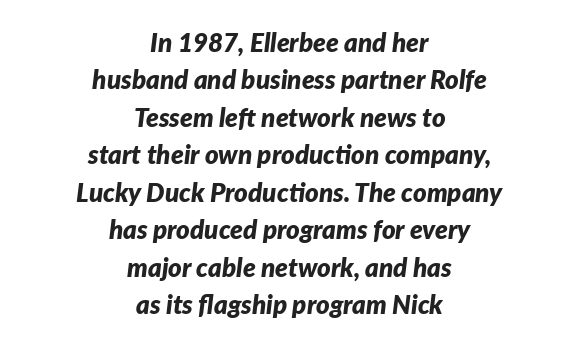
The image shows 26 px bold type, italic (leaning right); set centered, normal line spacing (1.44x), normal letter spacing, not underlined.
